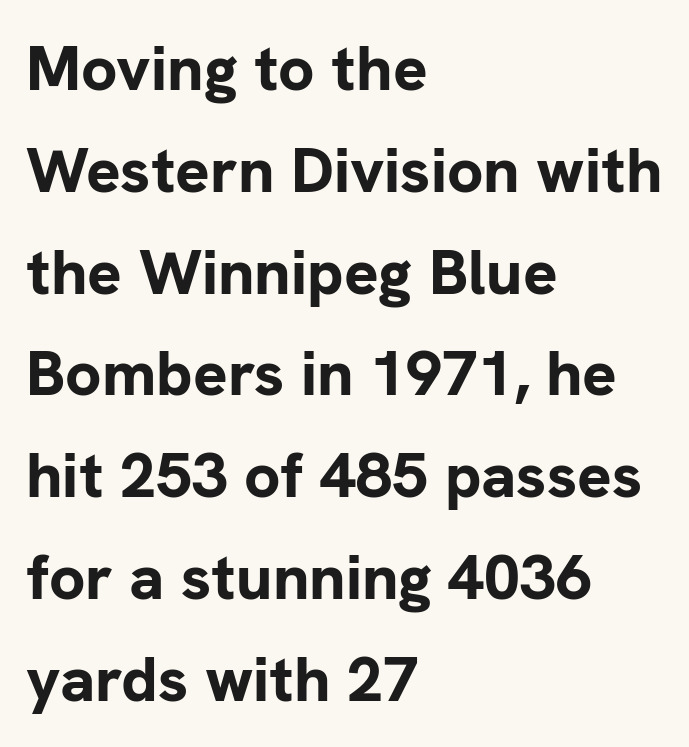
The image shows 64 px bold sans-serif type, upright; set left-aligned, normal line spacing (1.59x), normal letter spacing, not underlined; low stroke contrast and a medium x-height.
